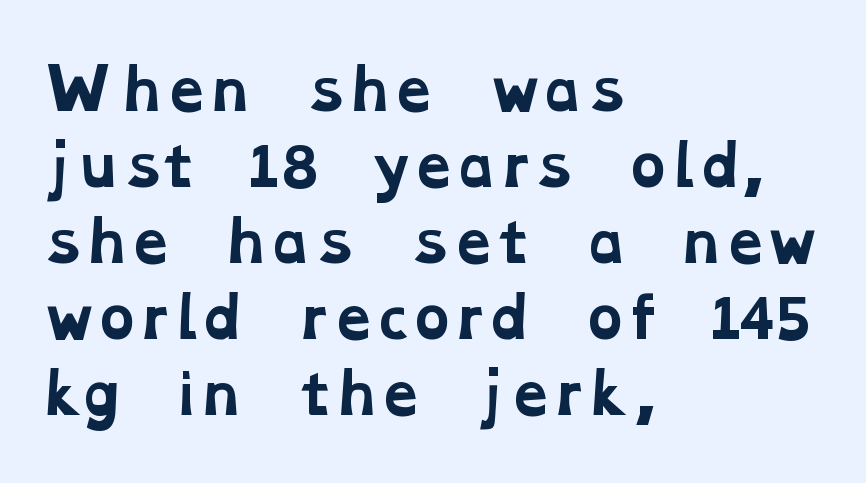
Q: Is the text bold? A: Yes.
Q: Is the typeface a serif or a sans-serif typeface? A: Serif.
Q: Is the text underlined? A: No.
Q: How is the paragraph aligned? A: Left-aligned.
Q: Is the spacing between letters normal or unusually wide? A: Normal.
Q: Is the spacing between lines tight, normal or loose? A: Normal.
Q: Width (condensed, normal, or wide)? A: Wide.
Q: Stroke contrast? A: Low.
Q: x-height? A: Medium.
Q: Monospaced? A: No.
